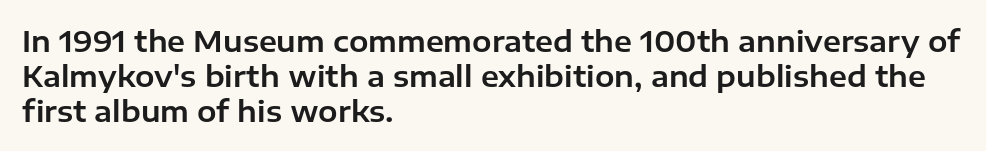
{"serif": "no", "italic": "no", "width": "normal", "stroke_contrast": "low", "x_height": "medium", "monospaced": "no", "underline": "no", "align": "left", "line_spacing_ratio": 1.2, "letter_spacing": "normal", "letter_spacing_em": 0.0, "glyph_px": 29}
